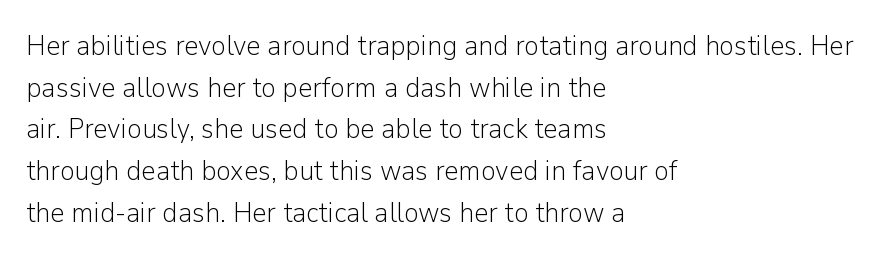
Q: Is the text bold? A: No.
Q: Is the text italic (slanted)? A: No, it is upright.
Q: Is the typeface a serif or a sans-serif typeface? A: Sans-serif.
Q: Is the text underlined? A: No.
Q: How is the paragraph aligned? A: Left-aligned.
Q: Is the spacing between letters normal or unusually wide? A: Normal.
Q: Is the spacing between lines tight, normal or loose? A: Normal.
Q: Width (condensed, normal, or wide)? A: Normal.
Q: Stroke contrast? A: Low.
Q: x-height? A: Medium.
Q: Monospaced? A: No.
